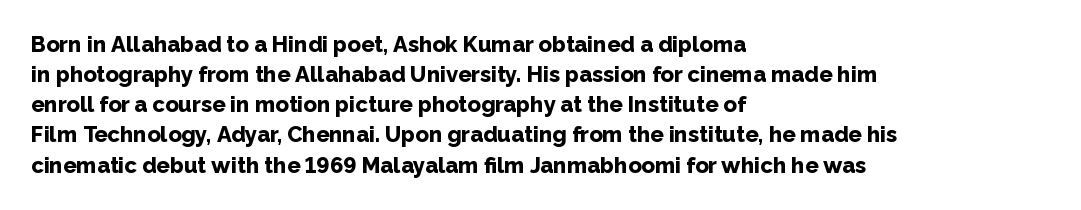
The paragraph shown leans on its left margin. This block has exactly the height ordinary leading produces. Italic: no, the glyphs are upright roman. The baseline area is clear.
